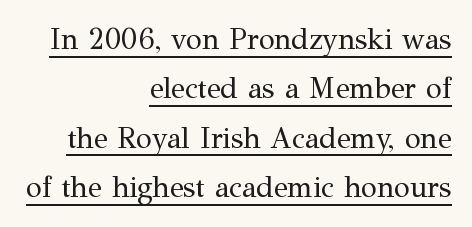
{"serif": "yes", "italic": "no", "bold": "no", "weight": "regular", "width": "normal", "stroke_contrast": "medium", "x_height": "medium", "monospaced": "no", "underline": "yes", "align": "right", "line_spacing": "normal", "line_spacing_ratio": 1.7, "letter_spacing": "normal", "letter_spacing_em": 0.0, "glyph_px": 29}
